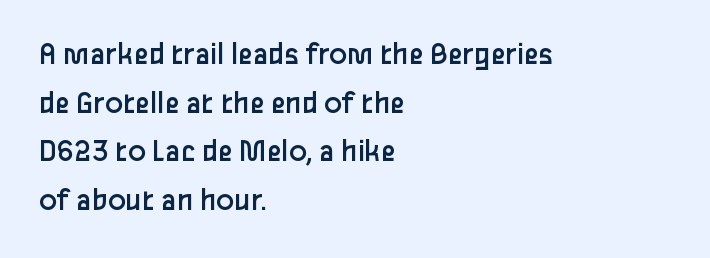
The image shows 33 px regular-weight sans-serif type, upright; set left-aligned, normal line spacing (1.47x), normal letter spacing, not underlined; low stroke contrast and a medium x-height.
